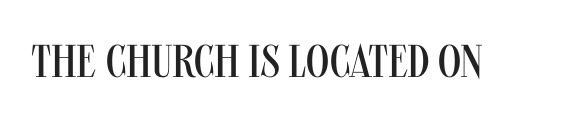
Q: Is the text bold? A: No.
Q: Is the text italic (slanted)? A: No, it is upright.
Q: Is the typeface a serif or a sans-serif typeface? A: Sans-serif.
Q: Is the text underlined? A: No.
Q: Is the spacing between letters normal or unusually wide? A: Normal.
Q: Width (condensed, normal, or wide)? A: Condensed.
Q: Stroke contrast? A: Medium.
Q: x-height? A: Large.
Q: Monospaced? A: No.
